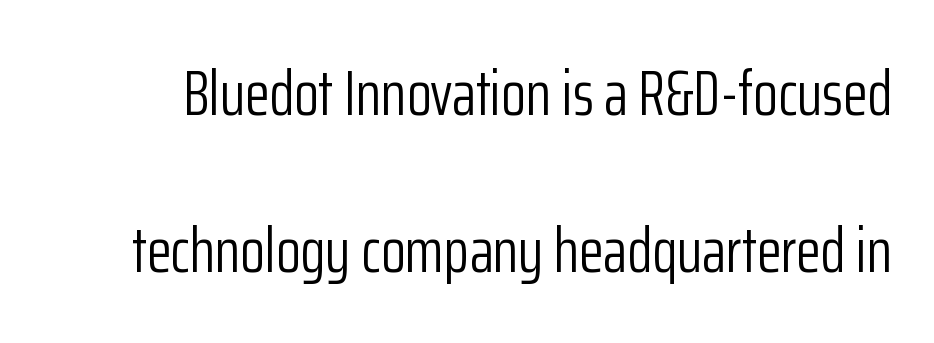
{"serif": "no", "italic": "no", "bold": "no", "weight": "light", "width": "condensed", "stroke_contrast": "low", "x_height": "medium", "monospaced": "no", "underline": "no", "line_spacing": "loose", "line_spacing_ratio": 2.45, "letter_spacing": "normal", "letter_spacing_em": 0.0, "glyph_px": 64}
